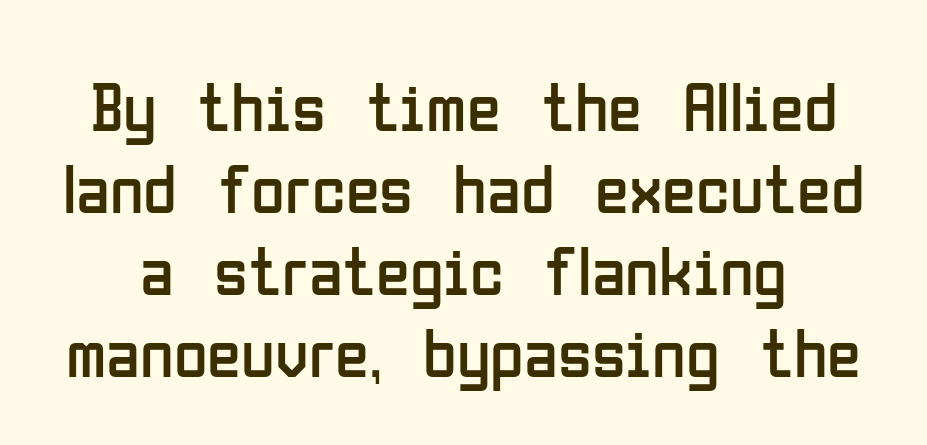
{"serif": "no", "italic": "no", "bold": "no", "weight": "regular", "width": "condensed", "stroke_contrast": "low", "x_height": "medium", "monospaced": "no", "underline": "no", "line_spacing_ratio": 1.19, "letter_spacing": "normal", "letter_spacing_em": 0.0, "glyph_px": 69}
